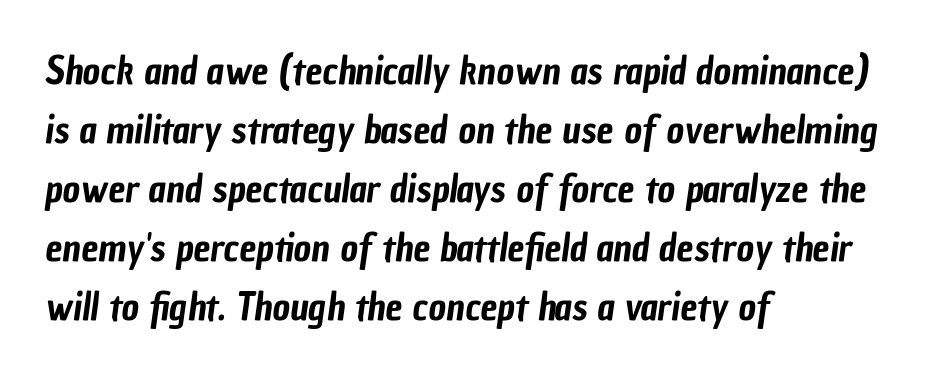
The face used here is a sans, in the tradition of grotesques and geometrics. No word sits above an underline. Each letter keeps its own natural width here, so spacing adapts to shape. Each new line begins a customary step beneath the previous one. Caption: standard tracking, unaltered.
